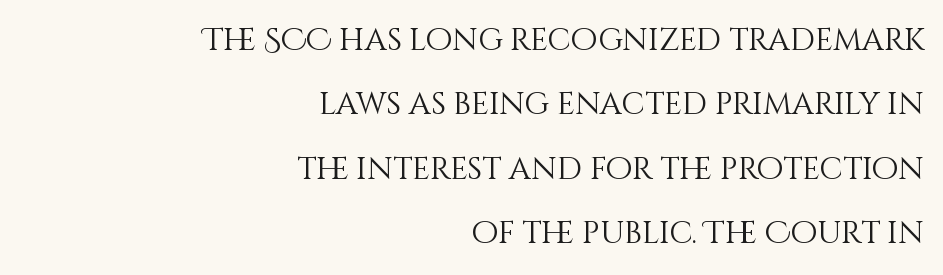
The image shows 31 px light type, upright; set right-aligned, loose line spacing (2.08x), normal letter spacing, not underlined; medium stroke contrast and a large x-height.
